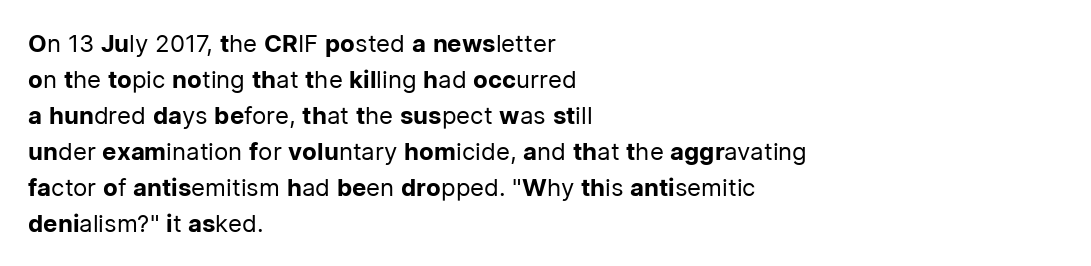
There is no visible air inserted between adjacent glyphs. The rendering anchors every line to the left-hand side. Counters stay open thanks to moderate or lighter strokes. Is there much room between lines? A standard amount, neither cramped nor airy. Type without underlining.
